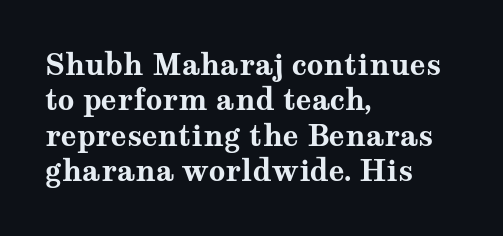
Q: Is the text bold? A: Yes.
Q: Is the text italic (slanted)? A: No, it is upright.
Q: Is the typeface a serif or a sans-serif typeface? A: Serif.
Q: Is the text underlined? A: No.
Q: How is the paragraph aligned? A: Left-aligned.
Q: Is the spacing between letters normal or unusually wide? A: Normal.
Q: Width (condensed, normal, or wide)? A: Wide.
Q: Stroke contrast? A: Medium.
Q: x-height? A: Medium.
Q: Monospaced? A: No.
